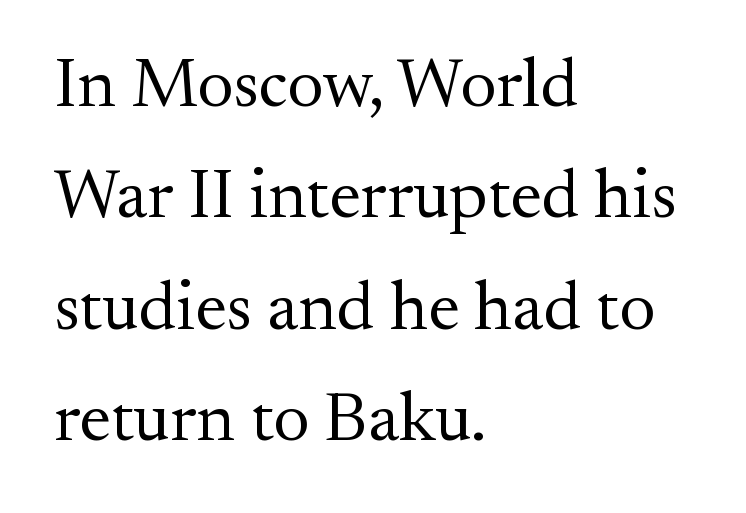
Q: Is the text bold? A: No.
Q: Is the text italic (slanted)? A: No, it is upright.
Q: Is the typeface a serif or a sans-serif typeface? A: Serif.
Q: Is the text underlined? A: No.
Q: How is the paragraph aligned? A: Left-aligned.
Q: Is the spacing between letters normal or unusually wide? A: Normal.
Q: Is the spacing between lines tight, normal or loose? A: Normal.
Q: Width (condensed, normal, or wide)? A: Normal.
Q: Stroke contrast? A: Medium.
Q: x-height? A: Small.
Q: Monospaced? A: No.
